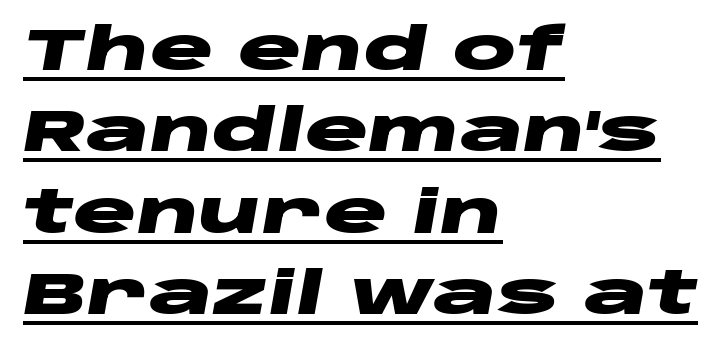
{"italic": "yes", "lean": "right", "slant_degrees": 10, "bold": "yes", "weight": "heavy", "width": "wide", "stroke_contrast": "low", "x_height": "large", "monospaced": "no", "underline": "yes", "align": "left", "line_spacing": "normal", "line_spacing_ratio": 1.38, "letter_spacing": "normal", "letter_spacing_em": 0.0, "glyph_px": 59}
